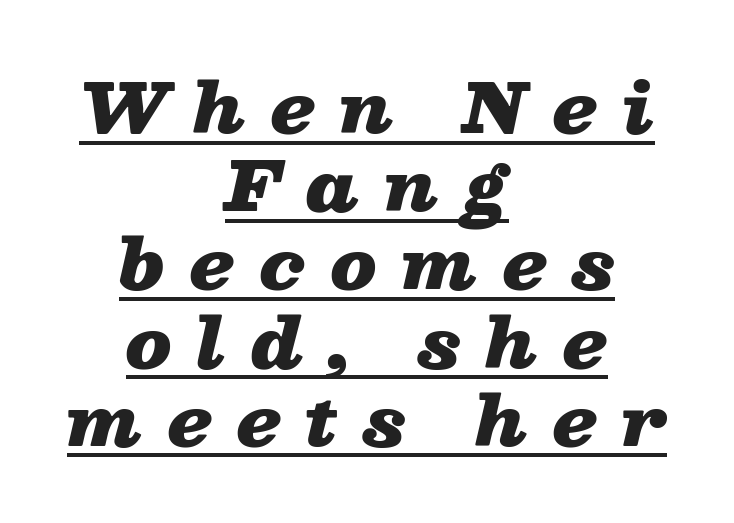
Note the varied advance widths — an 'i' is clearly narrower than an 'm'. Which margin do the lines hug? Neither — every line sits in the middle. Heavy-handed strokes throughout: this text is bold. The sample's only ornament is a line tracing under the words.
